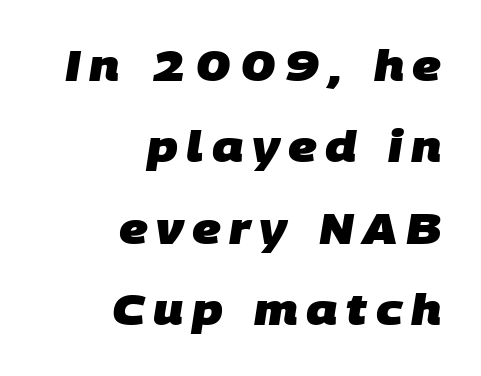
{"serif": "no", "bold": "yes", "weight": "heavy", "width": "normal", "stroke_contrast": "low", "x_height": "large", "monospaced": "no", "underline": "no", "align": "right", "line_spacing": "loose", "line_spacing_ratio": 1.94, "letter_spacing": "wide", "letter_spacing_em": 0.2, "glyph_px": 42}
